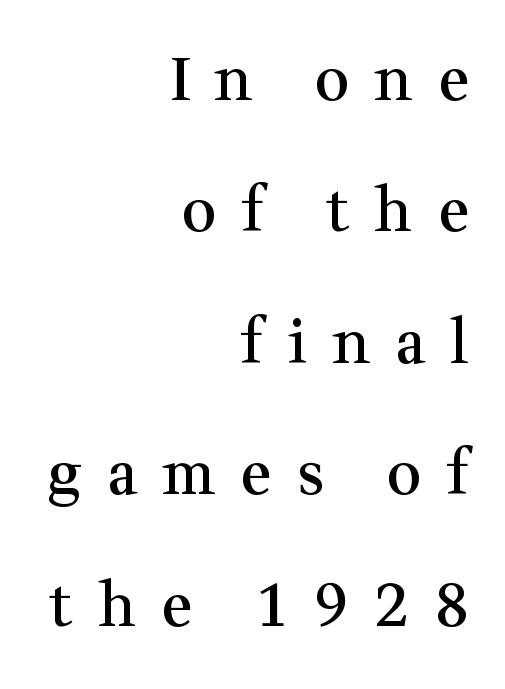
The image shows 60 px semibold serif type, upright; set right-aligned, loose line spacing (2.19x), unusually wide letter spacing (+0.42 em), not underlined; medium stroke contrast and a medium x-height.
